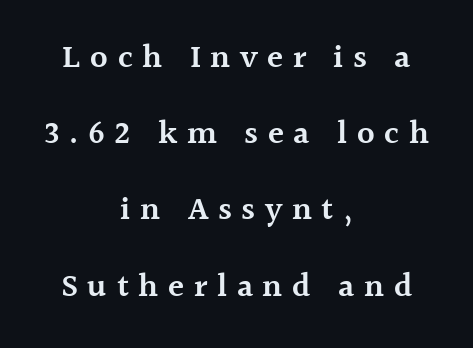
The designer dialed line spacing up above the default. These words are printed semibold, heavier than regular yet not bold. Character widths vary here, with narrow letters taking less room than wide ones. Layout note: lines centered.
